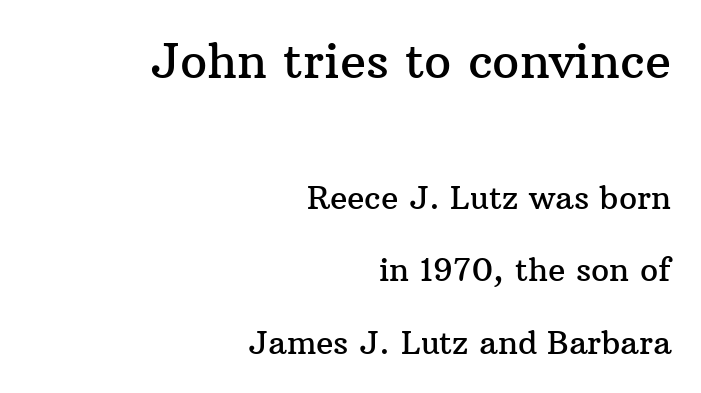
{"serif": "yes", "italic": "no", "width": "normal", "stroke_contrast": "medium", "x_height": "medium", "monospaced": "no", "underline": "no", "align": "right", "line_spacing": "loose", "line_spacing_ratio": 2.26, "letter_spacing": "normal", "letter_spacing_em": 0.0, "larger_block": "first", "size_ratio": 1.5, "glyph_px": 48}
